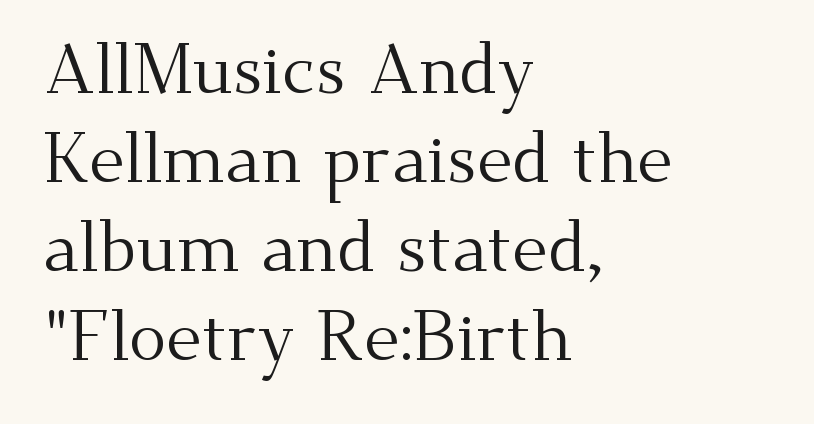
The image shows 70 px regular-weight serif type, upright; set left-aligned, normal line spacing (1.27x), normal letter spacing, not underlined; medium stroke contrast and a small x-height.
